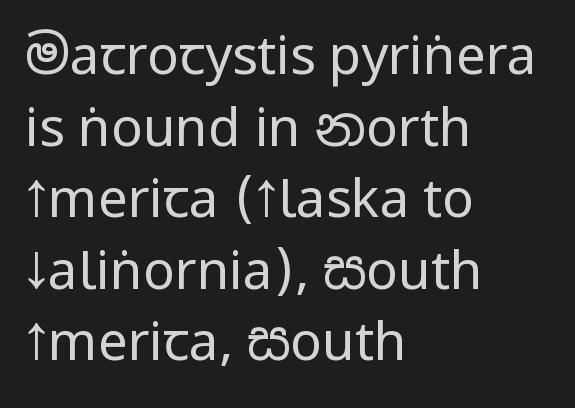
Plain, unruled lines of type. This sample uses an upright cut, with every glyph sitting square on the baseline. Heft: none added — not bold. Proportional: the letters do not fall into vertical columns. Spacing between characters is what you'd get straight out of the box. No feet cap the strokes, marking this as sans-serif type.
